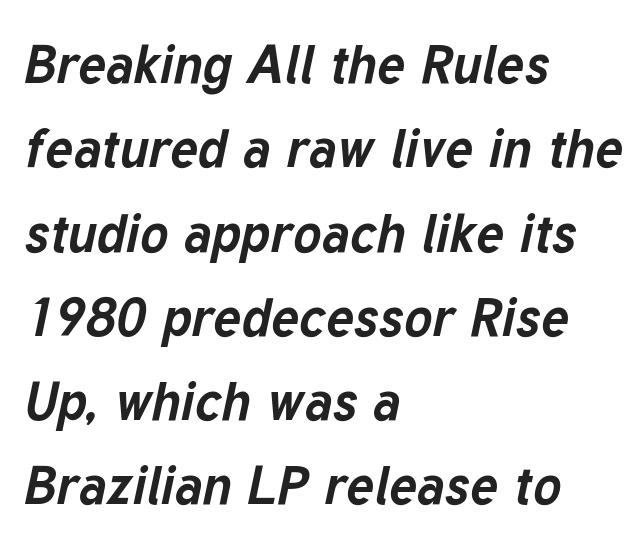
Set as a true bold cut, around the 700 mark. The rows are spaced the way most documents space them. The rendering applies a slant to the glyphs. Spacing verdict: proportional, widths tailored to each character.
